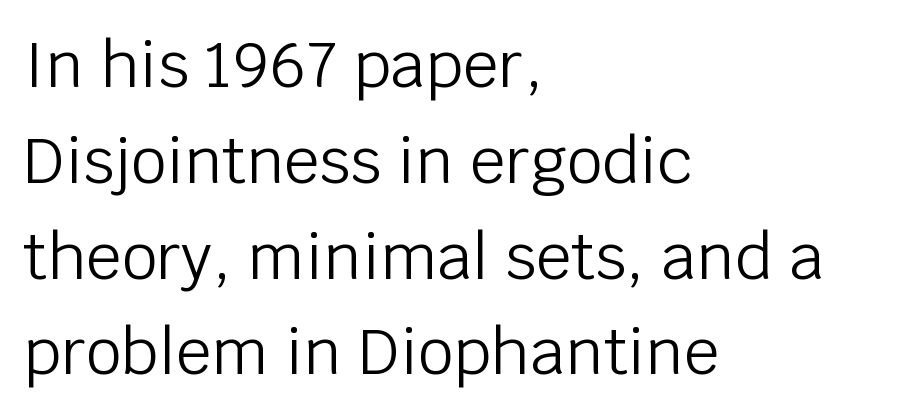
Q: Is the text bold? A: No.
Q: Is the text italic (slanted)? A: No, it is upright.
Q: Is the typeface a serif or a sans-serif typeface? A: Sans-serif.
Q: Is the text underlined? A: No.
Q: How is the paragraph aligned? A: Left-aligned.
Q: Is the spacing between letters normal or unusually wide? A: Normal.
Q: Is the spacing between lines tight, normal or loose? A: Normal.
Q: Width (condensed, normal, or wide)? A: Normal.
Q: Stroke contrast? A: Low.
Q: x-height? A: Large.
Q: Monospaced? A: No.
